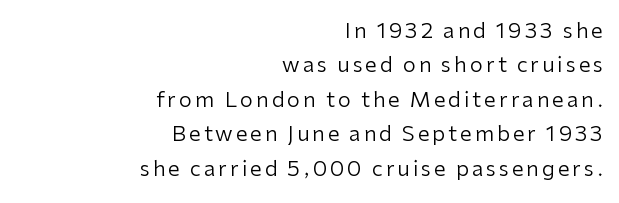
This rendering features lettering with no underline. If you drew a line through each stem, it would be perfectly vertical. The line-height multiplier appears to be the usual default. Bold? No — there's no thickening of the strokes. The typesetter chose a ragged-left arrangement here.
